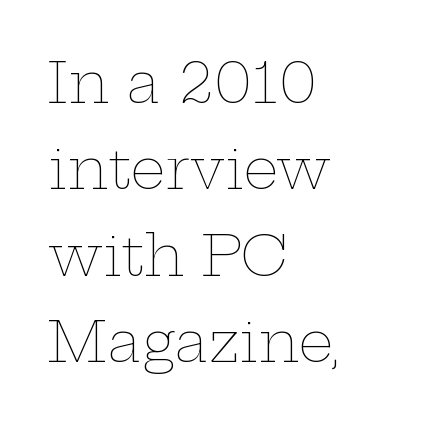
The image shows 55 px thin, wide type, upright; set left-aligned, normal line spacing (1.57x), normal letter spacing, not underlined; low stroke contrast and a medium x-height.
